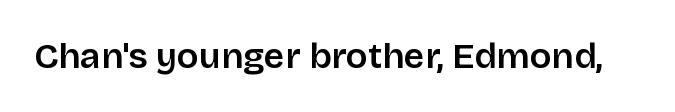
The horizontal fit of the characters is conventional and even. This rendering features lettering with no underline. Spacing verdict: proportional, widths tailored to each character. The sample has been set in demibold, a notch under bold. A roman cut, with each character standing at attention. Regarding serifs, this sample does without them.
